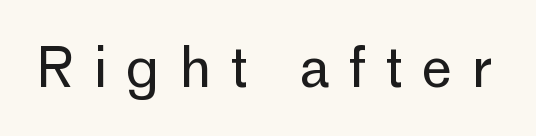
Q: Is the text bold? A: No.
Q: Is the text italic (slanted)? A: No, it is upright.
Q: Is the typeface a serif or a sans-serif typeface? A: Sans-serif.
Q: Is the text underlined? A: No.
Q: Is the spacing between letters normal or unusually wide? A: Unusually wide.
Q: Width (condensed, normal, or wide)? A: Normal.
Q: Stroke contrast? A: Low.
Q: x-height? A: Medium.
Q: Monospaced? A: No.
